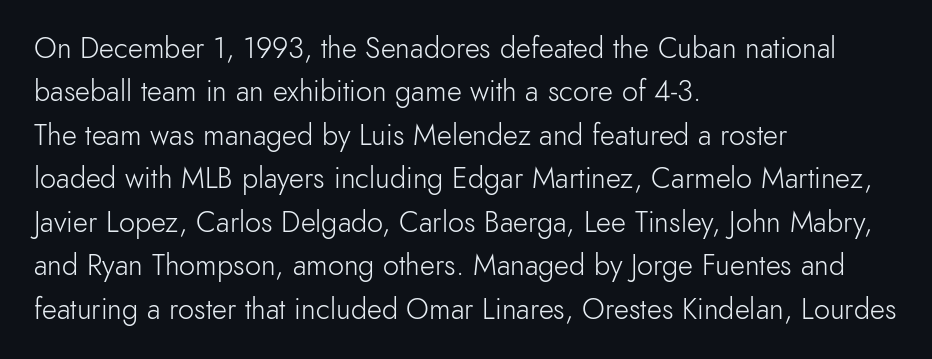
The image shows 29 px light sans-serif type, upright; set left-aligned, normal line spacing (1.5x), normal letter spacing, not underlined; a small x-height.
